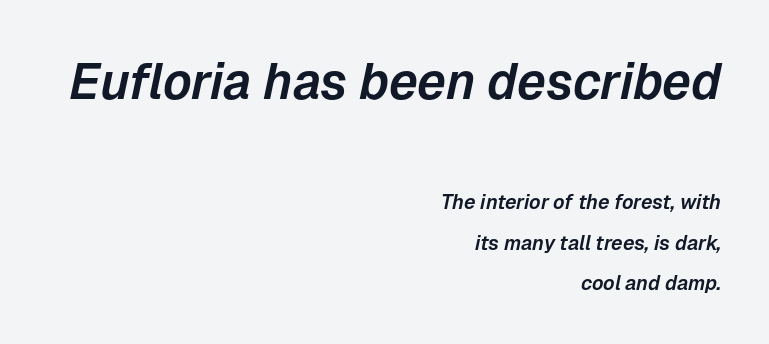
Q: Is the text italic (slanted)? A: Yes, it leans right by about 12 degrees.
Q: Is the text underlined? A: No.
Q: How is the paragraph aligned? A: Right-aligned.
Q: Is the spacing between letters normal or unusually wide? A: Normal.
Q: Is the spacing between lines tight, normal or loose? A: Loose.
Q: Which block of text is set in a larger size, the first (top) or the second (bottom)? A: The first (top) one.
Q: Width (condensed, normal, or wide)? A: Normal.
Q: Stroke contrast? A: Low.
Q: x-height? A: Medium.
Q: Monospaced? A: No.
